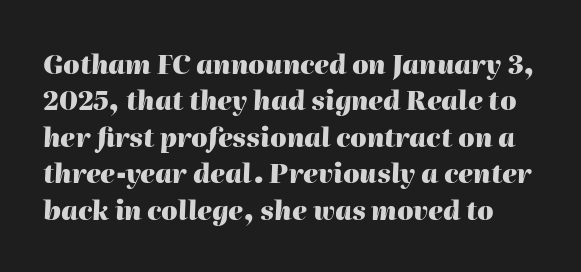
The string is rendered with underlining switched off. Designer's note — italics engaged. Inter-character spacing is left at the font's built-in metrics. Strokes here are thick enough to call this a true bold. The rendering uses a moderate line-height, typical for paragraphs.
